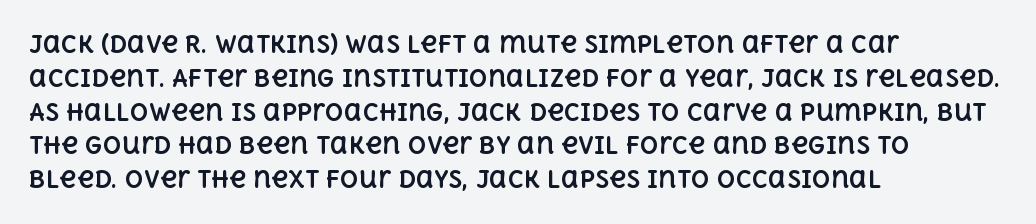
Q: Is the text bold? A: Yes.
Q: Is the text italic (slanted)? A: No, it is upright.
Q: Is the text underlined? A: No.
Q: How is the paragraph aligned? A: Left-aligned.
Q: Is the spacing between letters normal or unusually wide? A: Normal.
Q: Is the spacing between lines tight, normal or loose? A: Normal.
